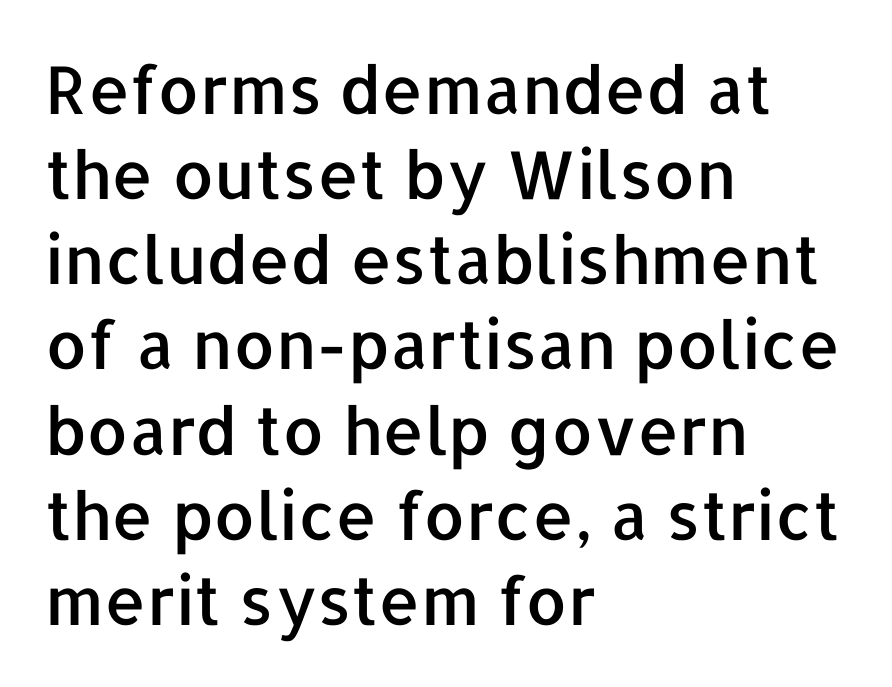
{"serif": "no", "italic": "no", "width": "normal", "stroke_contrast": "low", "x_height": "medium", "monospaced": "no", "underline": "no", "align": "left", "line_spacing": "normal", "line_spacing_ratio": 1.29, "letter_spacing": "normal", "letter_spacing_em": 0.0, "glyph_px": 66}
